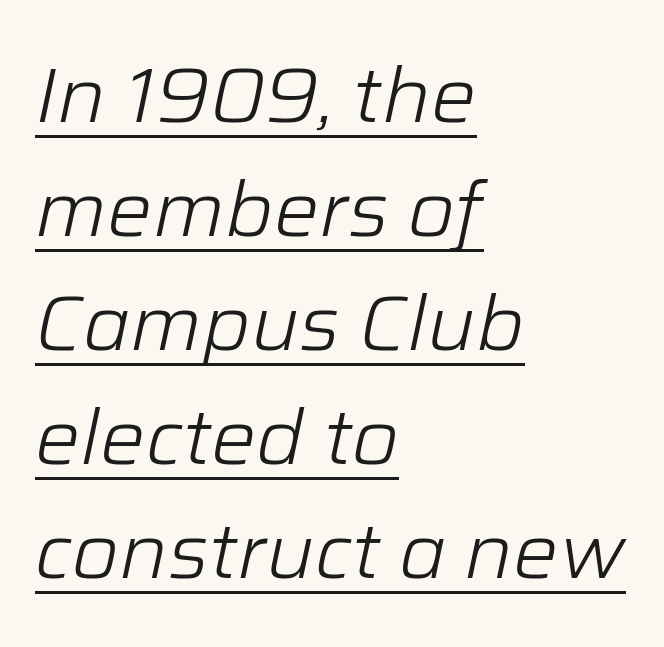
Vertical stems look standard width or narrower in stroke. Italic: yes, the glyphs are oblique. Nobody touched the tracking dial on this one. Notice how descenders clear the ascenders below comfortably — that's standard leading. Leftover space on each line is placed entirely after the last word.
